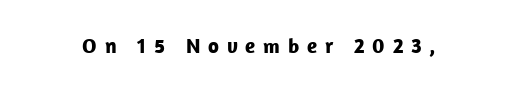
The letterforms stand isolated, each surrounded by extra space. Quick note: not italic, upright. A full-strength bold gives these letters their thick strokes. Each row of text sits above clean, open space.
